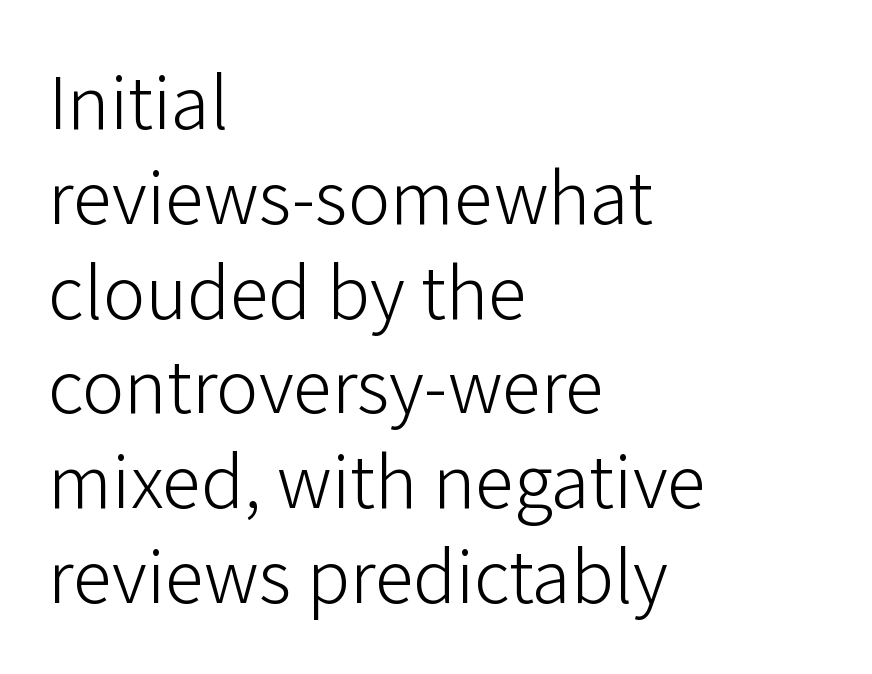
Q: Is the text bold? A: No.
Q: Is the text italic (slanted)? A: No, it is upright.
Q: Is the typeface a serif or a sans-serif typeface? A: Sans-serif.
Q: Is the text underlined? A: No.
Q: How is the paragraph aligned? A: Left-aligned.
Q: Is the spacing between letters normal or unusually wide? A: Normal.
Q: Width (condensed, normal, or wide)? A: Normal.
Q: Stroke contrast? A: Low.
Q: x-height? A: Medium.
Q: Monospaced? A: No.
